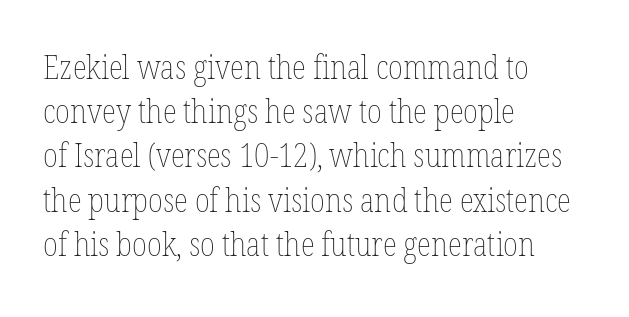
Q: Is the text bold? A: No.
Q: Is the text italic (slanted)? A: No, it is upright.
Q: Is the text underlined? A: No.
Q: How is the paragraph aligned? A: Left-aligned.
Q: Is the spacing between letters normal or unusually wide? A: Normal.
Q: Is the spacing between lines tight, normal or loose? A: Normal.
Q: Width (condensed, normal, or wide)? A: Condensed.
Q: Stroke contrast? A: Low.
Q: x-height? A: Medium.
Q: Monospaced? A: No.
